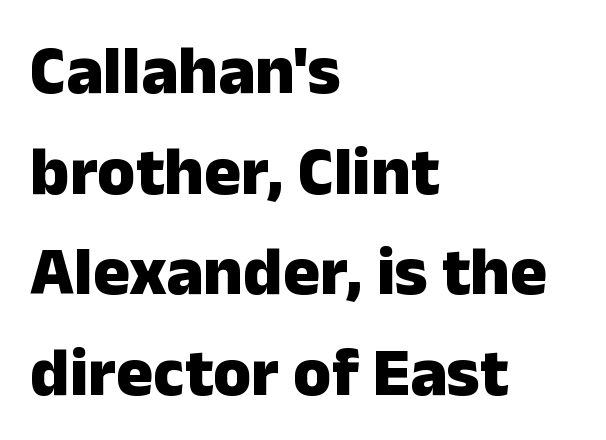
Q: Is the text bold? A: Yes.
Q: Is the text italic (slanted)? A: No, it is upright.
Q: Is the typeface a serif or a sans-serif typeface? A: Sans-serif.
Q: Is the text underlined? A: No.
Q: How is the paragraph aligned? A: Left-aligned.
Q: Is the spacing between letters normal or unusually wide? A: Normal.
Q: Is the spacing between lines tight, normal or loose? A: Normal.
Q: Width (condensed, normal, or wide)? A: Normal.
Q: Stroke contrast? A: Low.
Q: x-height? A: Medium.
Q: Monospaced? A: No.
